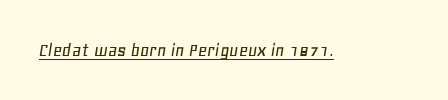
The image shows 20 px text type, italic (leaning right); set normal letter spacing, underlined.
